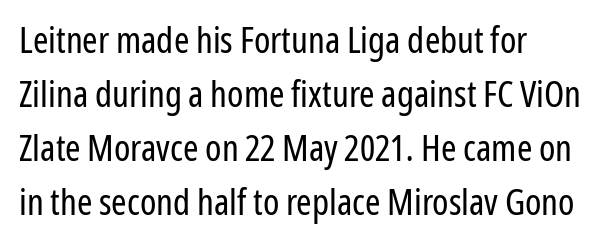
{"serif": "no", "italic": "no", "bold": "no", "weight": "regular", "width": "condensed", "stroke_contrast": "low", "x_height": "medium", "monospaced": "no", "underline": "no", "align": "left", "line_spacing": "normal", "line_spacing_ratio": 1.46, "letter_spacing": "normal", "letter_spacing_em": 0.0, "glyph_px": 37}
